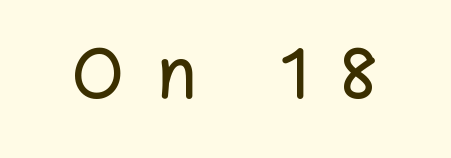
The image shows 69 px sans-serif type, upright; set centered, unusually wide letter spacing (+0.48 em), not underlined; low stroke contrast and a medium x-height.
